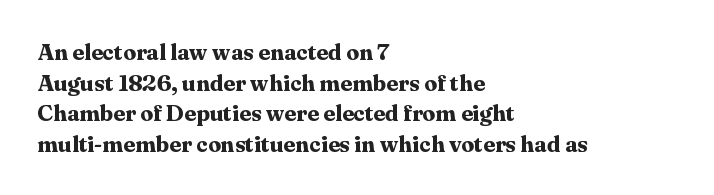
The image shows 23 px bold type, upright; set left-aligned, normal line spacing (1.33x), normal letter spacing, not underlined.
